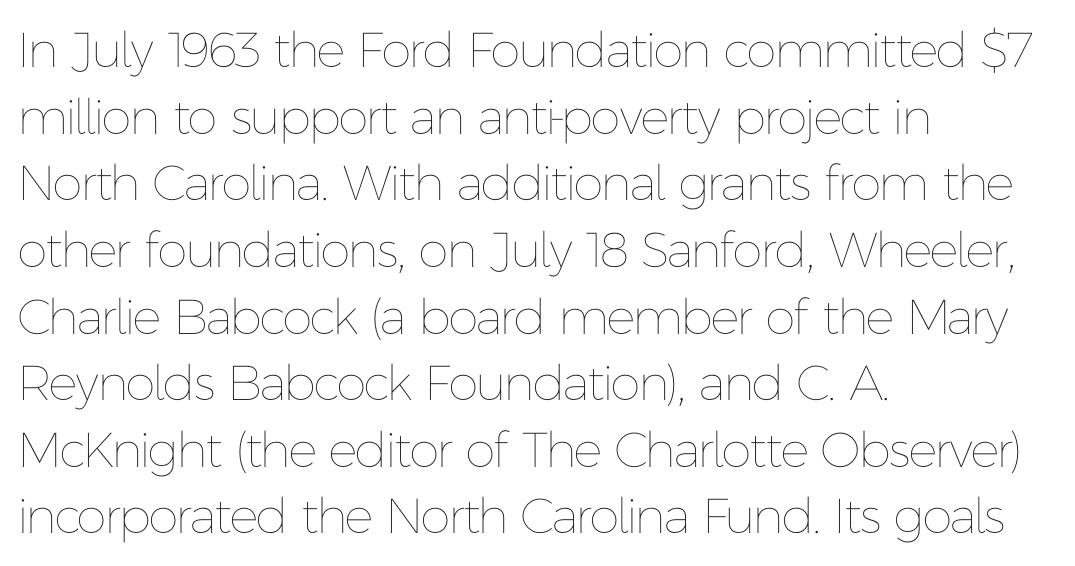
Think of a printed novel: that variable character pitch is what you see here. Rendered with straight, roman letterforms. Does extra space separate the letters? No, they use regular spacing. Students, observe: this is what conventionally led text looks like.
